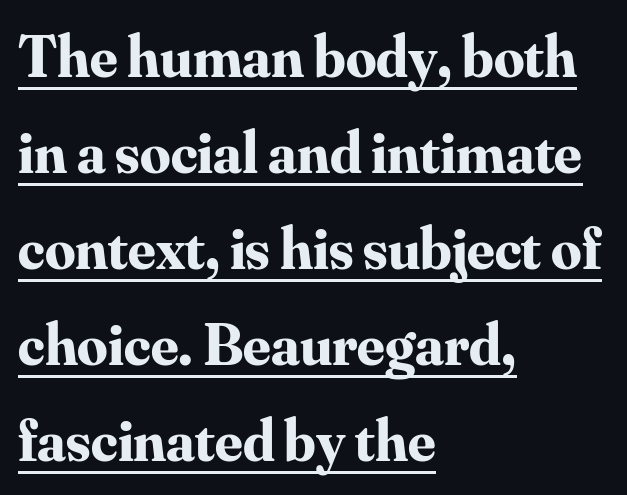
The image shows 60 px bold serif type, upright; set left-aligned, normal line spacing (1.6x), normal letter spacing, underlined; medium stroke contrast and a small x-height.
